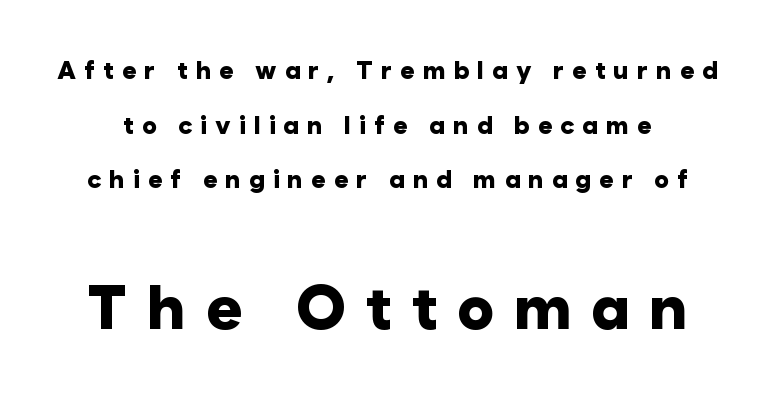
Q: Is the text bold? A: Yes.
Q: Is the text italic (slanted)? A: No, it is upright.
Q: Is the typeface a serif or a sans-serif typeface? A: Sans-serif.
Q: Is the text underlined? A: No.
Q: Is the spacing between letters normal or unusually wide? A: Unusually wide.
Q: Is the spacing between lines tight, normal or loose? A: Loose.
Q: Which block of text is set in a larger size, the first (top) or the second (bottom)? A: The second (bottom) one.
Q: Width (condensed, normal, or wide)? A: Normal.
Q: Stroke contrast? A: Low.
Q: x-height? A: Medium.
Q: Monospaced? A: No.
